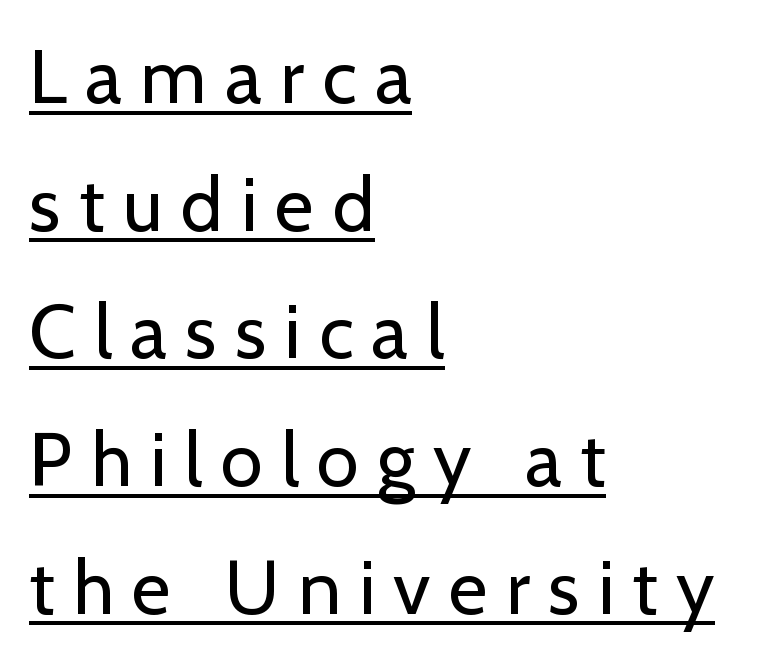
The image shows 76 px regular-weight sans-serif type, upright; set left-aligned, normal line spacing (1.68x), unusually wide letter spacing (+0.24 em), underlined; low stroke contrast and a medium x-height.
